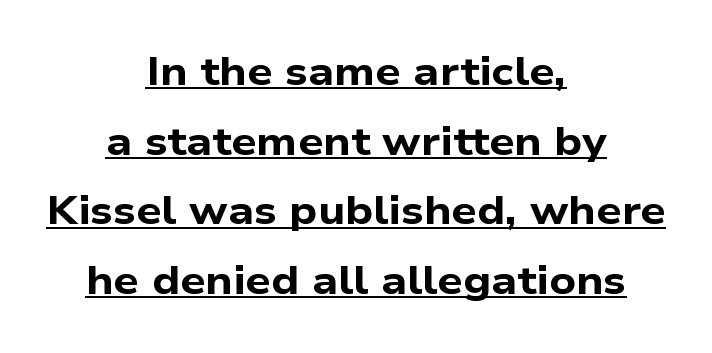
The image shows 40 px bold, wide sans-serif type; set centered, line spacing 1.74x, normal letter spacing, underlined; low stroke contrast and a medium x-height.
